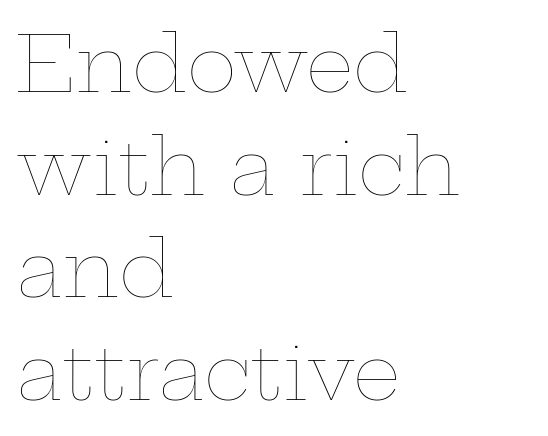
Q: Is the text bold? A: No.
Q: Is the text italic (slanted)? A: No, it is upright.
Q: Is the text underlined? A: No.
Q: How is the paragraph aligned? A: Left-aligned.
Q: Is the spacing between letters normal or unusually wide? A: Normal.
Q: Is the spacing between lines tight, normal or loose? A: Normal.
Q: Width (condensed, normal, or wide)? A: Wide.
Q: Stroke contrast? A: Low.
Q: x-height? A: Medium.
Q: Monospaced? A: No.
